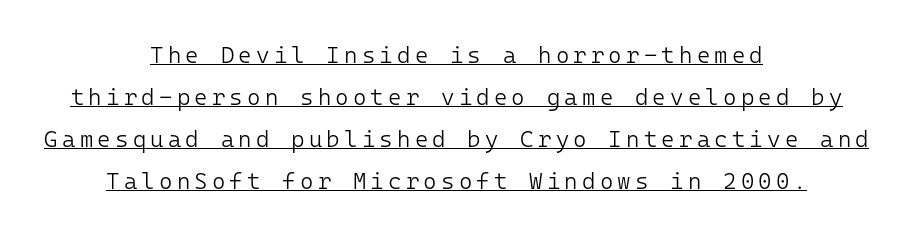
Q: Is the text bold? A: No.
Q: Is the text italic (slanted)? A: No, it is upright.
Q: Is the text underlined? A: Yes.
Q: How is the paragraph aligned? A: Centered.
